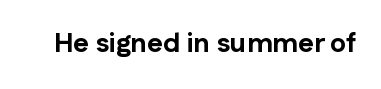
The image shows 27 px bold type, upright; set normal letter spacing, not underlined.
